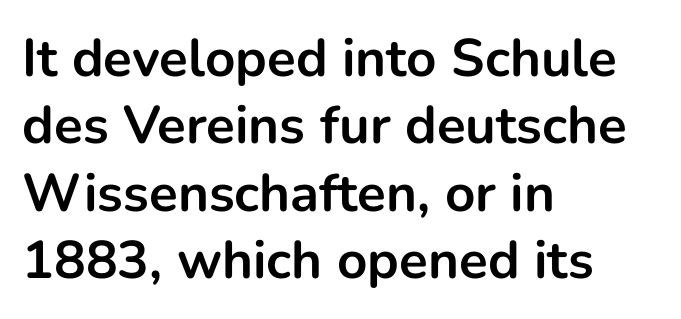
Normally led — the rows are evenly, conventionally spaced. This is sans-serif lettering, the kind often seen on screens and signage. The passage shown is typed in a proportional face where columns would drift. Typeset ragged right — the left edge is the straight one.
